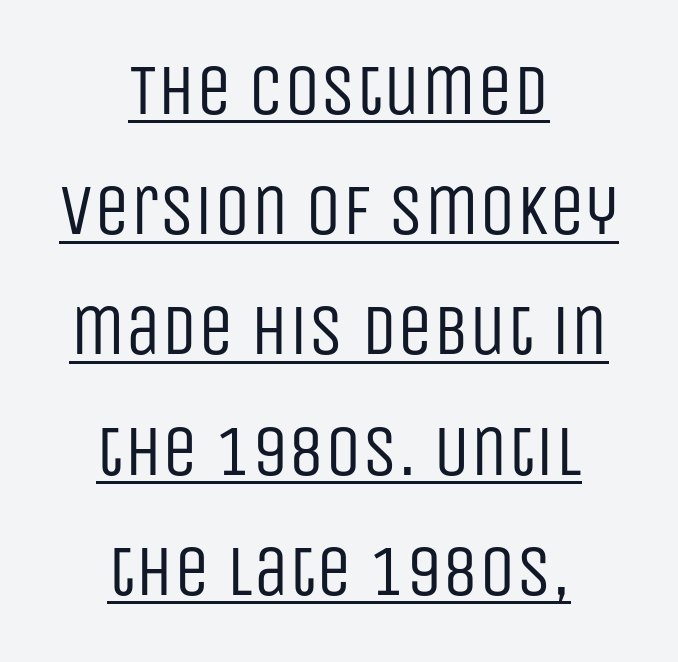
Q: Is the text bold? A: No.
Q: Is the text italic (slanted)? A: No, it is upright.
Q: Is the typeface a serif or a sans-serif typeface? A: Sans-serif.
Q: Is the text underlined? A: Yes.
Q: How is the paragraph aligned? A: Centered.
Q: Is the spacing between letters normal or unusually wide? A: Normal.
Q: Is the spacing between lines tight, normal or loose? A: Normal.
Q: Width (condensed, normal, or wide)? A: Condensed.
Q: Stroke contrast? A: Low.
Q: x-height? A: Large.
Q: Monospaced? A: No.
